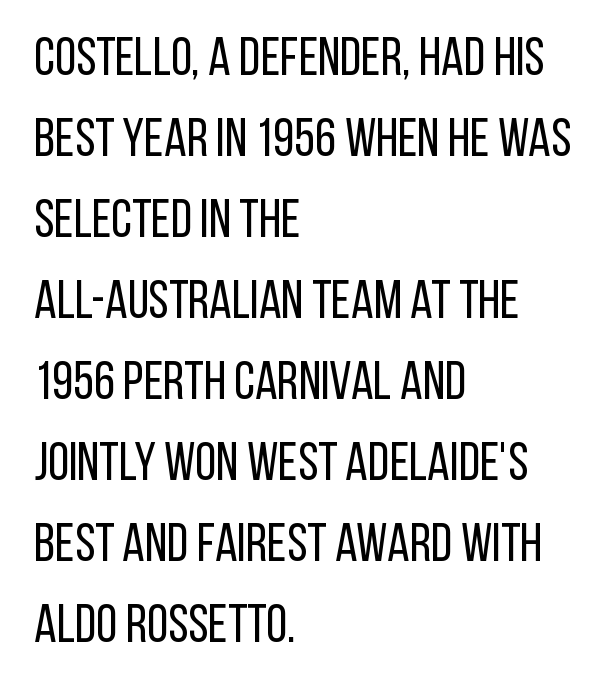
The image shows 54 px regular-weight, condensed sans-serif type, upright; set left-aligned, normal line spacing (1.5x), normal letter spacing, not underlined; low stroke contrast and a large x-height.
